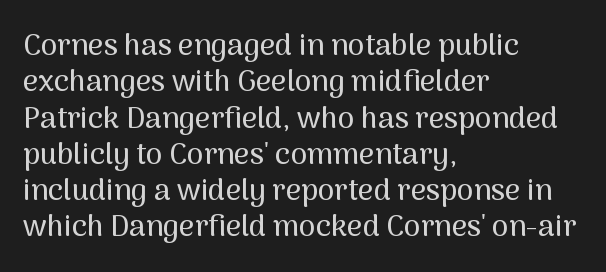
Q: Is the text italic (slanted)? A: No, it is upright.
Q: Is the typeface a serif or a sans-serif typeface? A: Sans-serif.
Q: Is the text underlined? A: No.
Q: How is the paragraph aligned? A: Left-aligned.
Q: Is the spacing between letters normal or unusually wide? A: Normal.
Q: Width (condensed, normal, or wide)? A: Normal.
Q: Stroke contrast? A: Medium.
Q: x-height? A: Medium.
Q: Monospaced? A: No.
